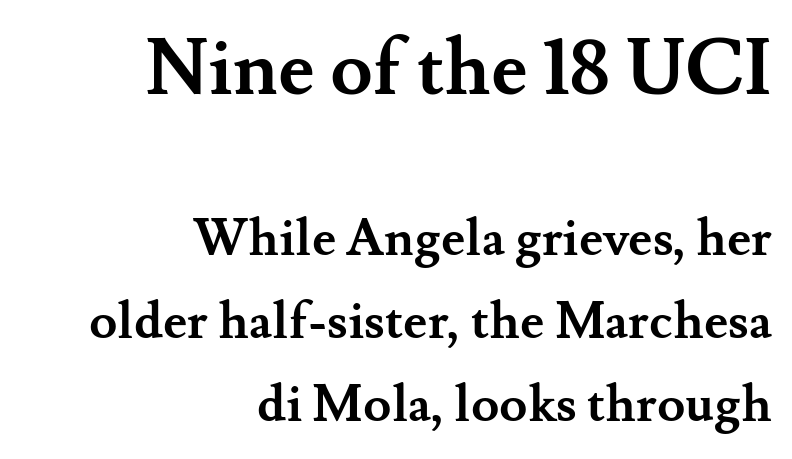
{"serif": "yes", "italic": "no", "bold": "yes", "weight": "semibold", "width": "normal", "stroke_contrast": "medium", "x_height": "small", "monospaced": "no", "underline": "no", "align": "right", "line_spacing": "normal", "line_spacing_ratio": 1.62, "letter_spacing": "normal", "letter_spacing_em": 0.0, "larger_block": "first", "size_ratio": 1.51, "glyph_px": 77}
